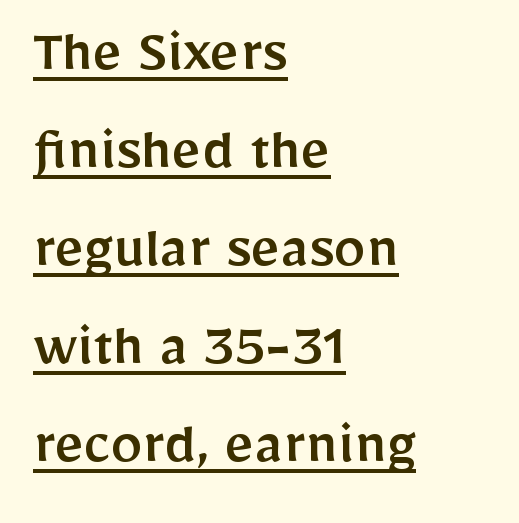
Q: Is the text italic (slanted)? A: No, it is upright.
Q: Is the typeface a serif or a sans-serif typeface? A: Sans-serif.
Q: Is the text underlined? A: Yes.
Q: How is the paragraph aligned? A: Left-aligned.
Q: Is the spacing between letters normal or unusually wide? A: Normal.
Q: Is the spacing between lines tight, normal or loose? A: Normal.
Q: Width (condensed, normal, or wide)? A: Normal.
Q: Stroke contrast? A: Low.
Q: x-height? A: Medium.
Q: Monospaced? A: No.
